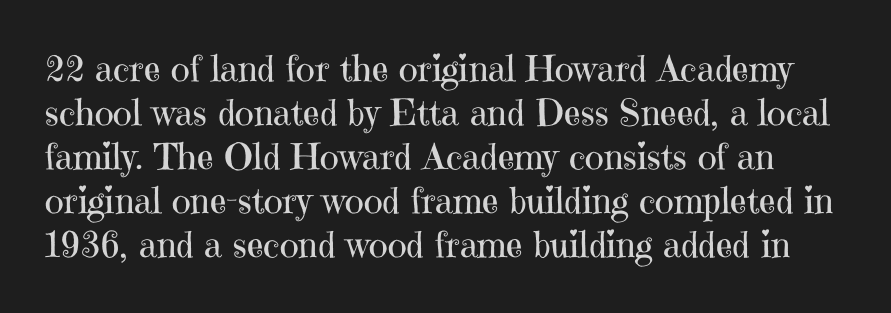
The image shows 36 px regular-weight serif type, upright; set line spacing 1.22x, normal letter spacing, not underlined; high stroke contrast and a medium x-height.
